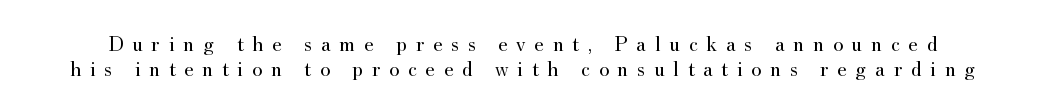
{"italic": "no", "bold": "no", "underline": "no", "line_spacing": "tight", "line_spacing_ratio": 1.14, "letter_spacing": "wide", "letter_spacing_em": 0.39, "glyph_px": 22}
